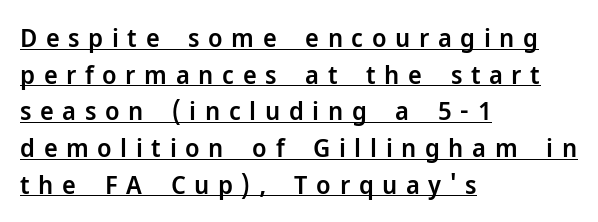
Quick note: underline on. Inter-character spacing is expanded well beyond the font's built-in metrics. Honestly, the row spacing looks completely unremarkable. The strokes are fattened partway — semibold, not bold. When letters stand straight like this, we call the style roman or upright.
